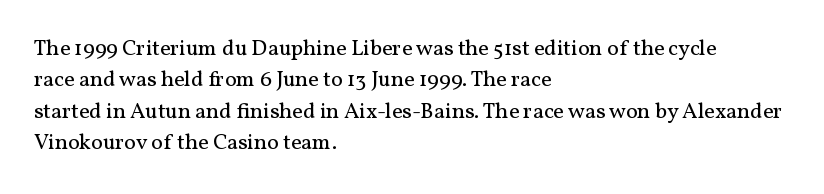
Q: Is the text bold? A: No.
Q: Is the text italic (slanted)? A: No, it is upright.
Q: Is the text underlined? A: No.
Q: How is the paragraph aligned? A: Left-aligned.
Q: Is the spacing between letters normal or unusually wide? A: Normal.
Q: Is the spacing between lines tight, normal or loose? A: Normal.
